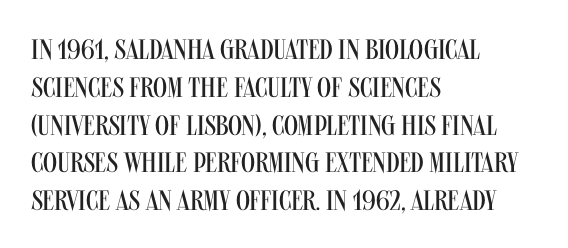
{"serif": "no", "italic": "no", "bold": "no", "weight": "regular", "width": "condensed", "stroke_contrast": "medium", "x_height": "large", "monospaced": "no", "underline": "no", "align": "left", "line_spacing": "normal", "line_spacing_ratio": 1.35, "letter_spacing": "normal", "letter_spacing_em": 0.0, "glyph_px": 28}
